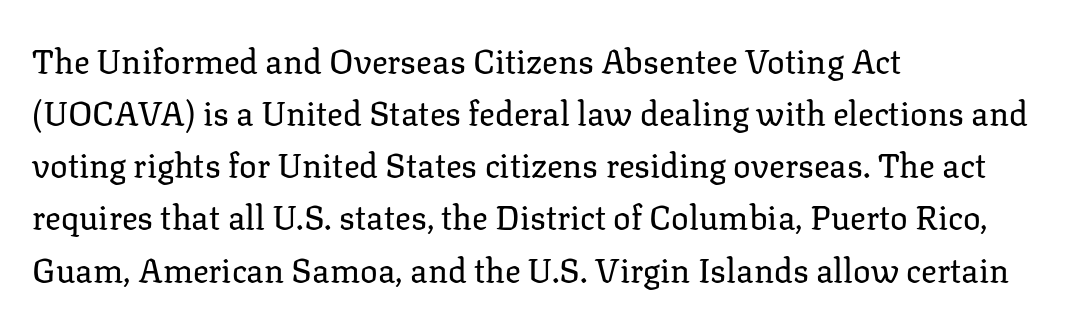
{"serif": "yes", "italic": "no", "bold": "no", "weight": "regular", "width": "normal", "stroke_contrast": "low", "x_height": "medium", "monospaced": "no", "underline": "no", "align": "left", "line_spacing": "normal", "line_spacing_ratio": 1.58, "letter_spacing": "normal", "letter_spacing_em": 0.0, "glyph_px": 33}
